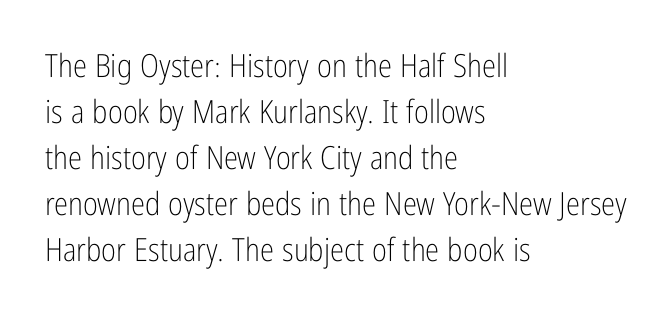
When letters stand straight like this, we call the style roman or upright. The cut favours lightness, reaching ordinary text weight at its darkest. Note the varied advance widths — an 'i' is clearly narrower than an 'm'. Caption: standard tracking, unaltered. Examine the stroke ends and you'll find no serifs. The space directly below the letters is spotless.
